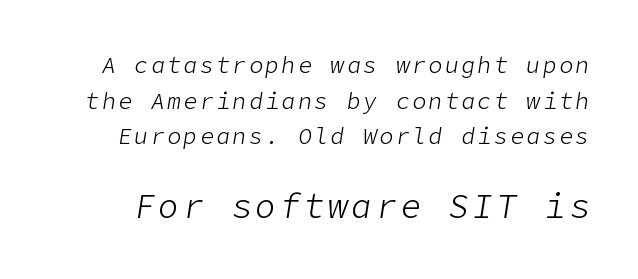
{"italic": "yes", "lean": "right", "slant_degrees": 9, "bold": "no", "weight": "light", "width": "normal", "stroke_contrast": "low", "x_height": "medium", "underline": "no", "line_spacing": "normal", "line_spacing_ratio": 1.55, "larger_block": "second", "size_ratio": 1.48, "glyph_px": 34}
